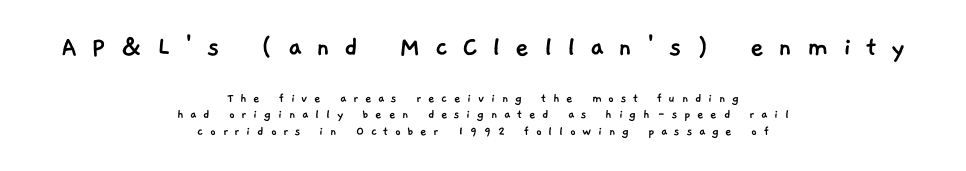
{"serif": "no", "width": "normal", "stroke_contrast": "low", "x_height": "medium", "monospaced": "no", "underline": "no", "align": "center", "line_spacing_ratio": 1.17, "letter_spacing": "wide", "letter_spacing_em": 0.47, "larger_block": "first", "size_ratio": 2.14, "glyph_px": 30}
